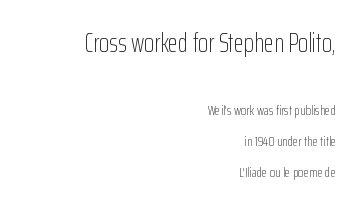
{"italic": "no", "bold": "no", "underline": "no", "align": "right", "line_spacing": "loose", "line_spacing_ratio": 2.18, "letter_spacing": "normal", "letter_spacing_em": 0.0, "larger_block": "first", "size_ratio": 1.86, "glyph_px": 26}
